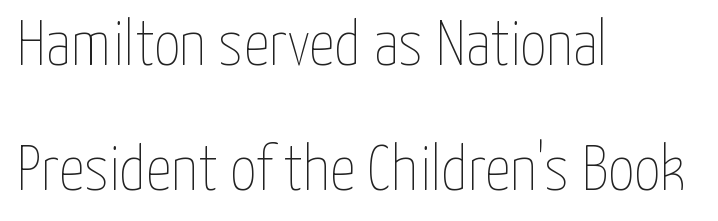
The image shows 64 px thin, condensed type, upright; set left-aligned, loose line spacing (1.96x), normal letter spacing, not underlined; low stroke contrast and a medium x-height.
